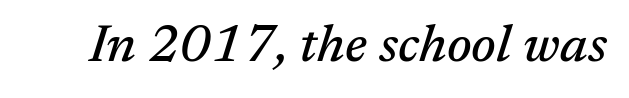
The image shows 53 px serif type, italic (leaning right); set normal letter spacing, not underlined; medium stroke contrast and a medium x-height.
